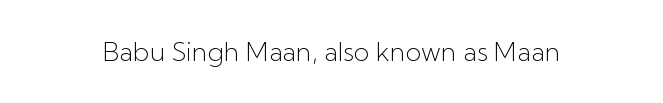
The image shows 26 px text type, upright; set normal letter spacing, not underlined.
